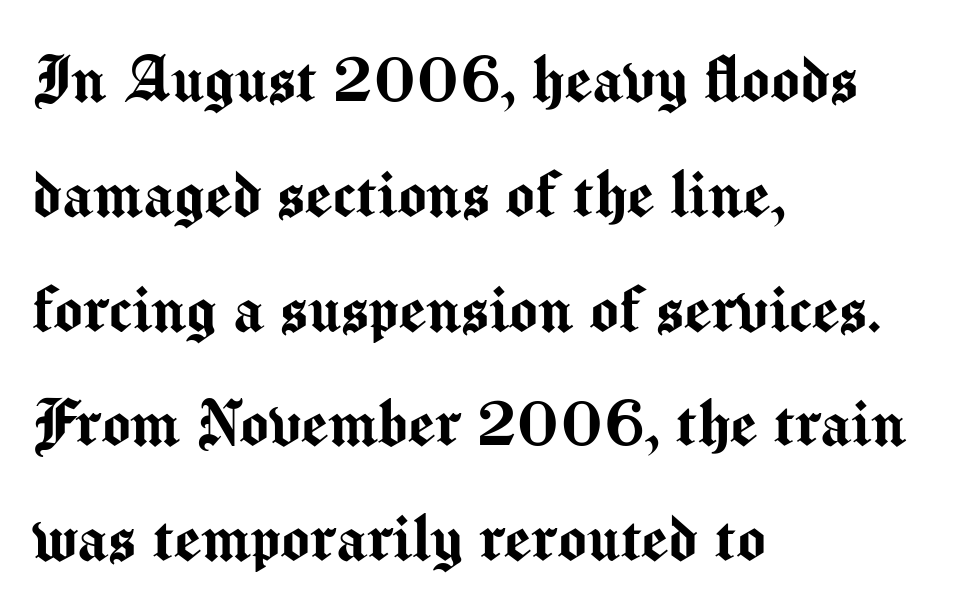
The image shows 76 px sans-serif type, upright; set left-aligned, normal line spacing (1.51x), normal letter spacing, not underlined; medium stroke contrast and a medium x-height.
